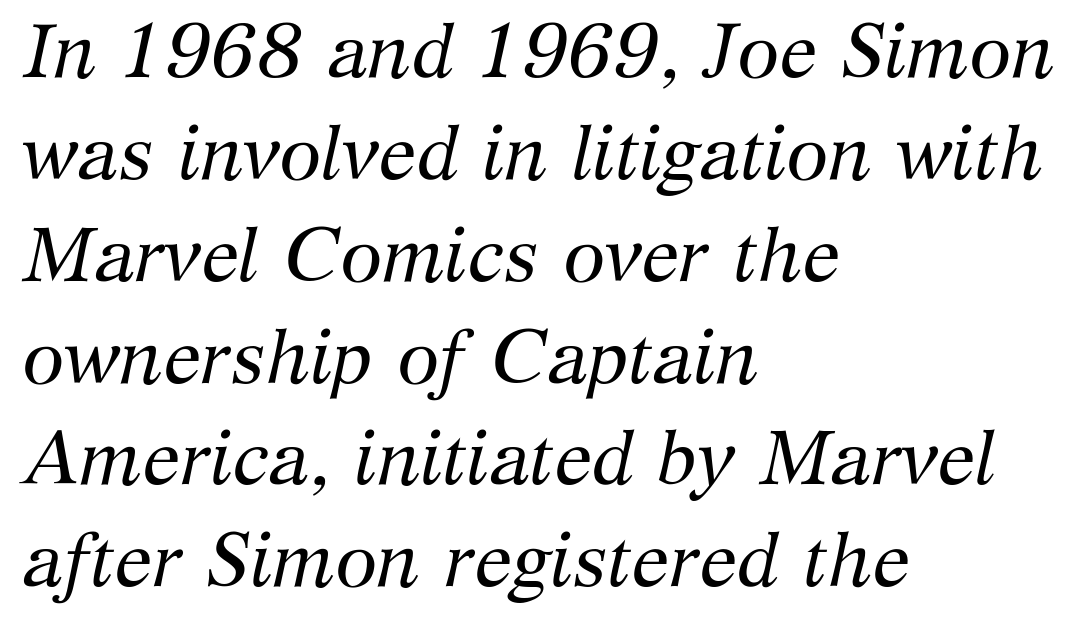
{"serif": "yes", "italic": "yes", "lean": "right", "slant_degrees": 12, "bold": "no", "weight": "regular", "width": "normal", "stroke_contrast": "medium", "x_height": "medium", "monospaced": "no", "underline": "no", "align": "left", "line_spacing": "normal", "line_spacing_ratio": 1.34, "letter_spacing": "normal", "letter_spacing_em": 0.0, "glyph_px": 76}
